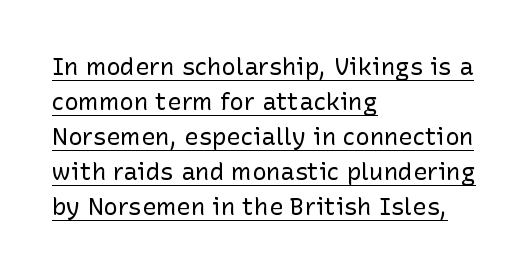
{"italic": "no", "bold": "no", "underline": "yes", "align": "left", "line_spacing": "normal", "line_spacing_ratio": 1.46, "letter_spacing": "normal", "letter_spacing_em": 0.0, "glyph_px": 24}
